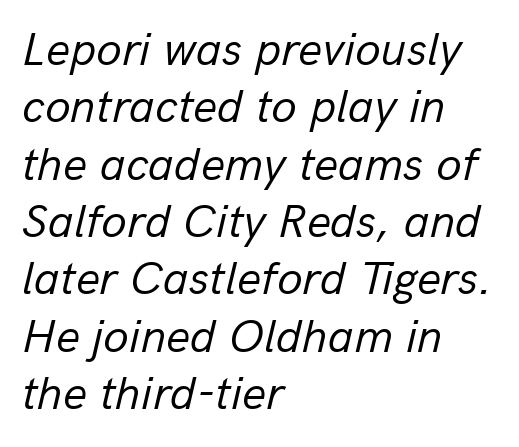
The weight tops out at a normal text grade. Note the varied advance widths — an 'i' is clearly narrower than an 'm'. This rendering leaves character spacing at its baseline value. Reading down the block, your eye returns to a fixed left position each line.
